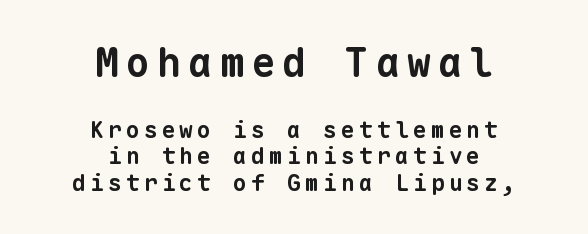
The image shows 40 px bold sans-serif type, monospaced; set centered, tight line spacing (1.15x), not underlined; the first (top) block is 1.74x larger; low stroke contrast and a medium x-height.
